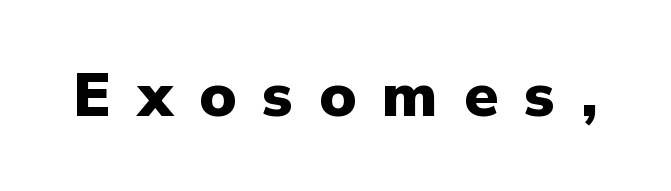
The designer went with a sans here, leaving each stem footless. When letters stand straight like this, we call the style roman or upright. Honestly, the letter spacing is so wide it's the main thing you notice. These lines carry a lot of weight — the face is fully bold.
